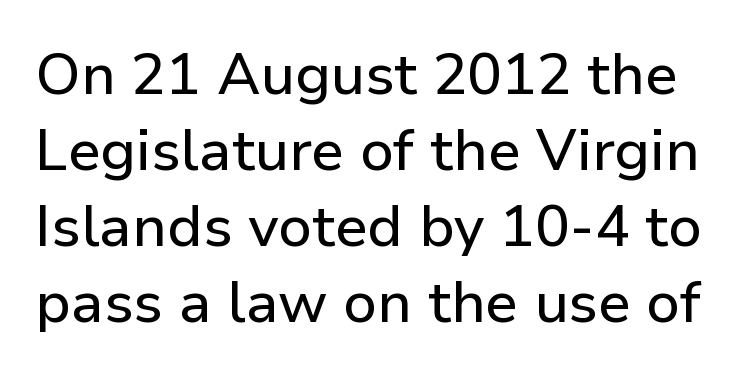
Q: Is the text italic (slanted)? A: No, it is upright.
Q: Is the typeface a serif or a sans-serif typeface? A: Sans-serif.
Q: Is the text underlined? A: No.
Q: Is the spacing between letters normal or unusually wide? A: Normal.
Q: Is the spacing between lines tight, normal or loose? A: Normal.
Q: Width (condensed, normal, or wide)? A: Normal.
Q: Stroke contrast? A: Low.
Q: x-height? A: Medium.
Q: Monospaced? A: No.
